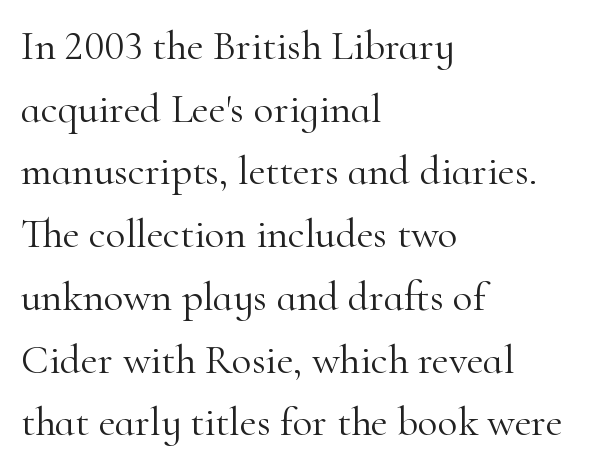
{"serif": "yes", "italic": "no", "bold": "no", "weight": "light", "width": "normal", "stroke_contrast": "high", "x_height": "small", "monospaced": "no", "underline": "no", "align": "left", "line_spacing": "normal", "line_spacing_ratio": 1.53, "letter_spacing": "normal", "letter_spacing_em": 0.0, "glyph_px": 41}
